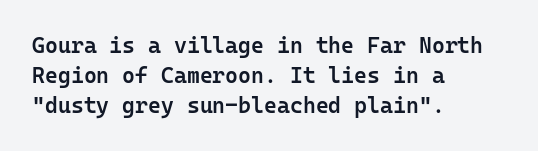
{"italic": "no", "bold": "semi", "underline": "no", "align": "left", "line_spacing": "normal", "line_spacing_ratio": 1.36, "letter_spacing": "normal", "letter_spacing_em": 0.0, "glyph_px": 22}
